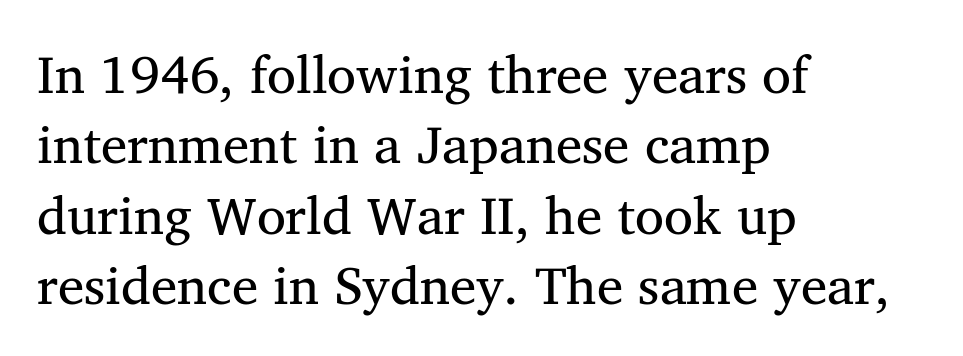
Compared with typical body copy, the letter spacing here is the same. Is the block centered? No — it sits flush against the left margin. No chunkiness to these letters — they're not bold. To sum up the face: it has serifs. Varying glyph widths throughout — classic text-font behaviour. Descenders are the only things crossing below the line.
